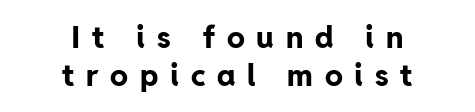
The image shows 30 px bold sans-serif type, upright; set centered, normal line spacing (1.26x), unusually wide letter spacing (+0.39 em), not underlined; low stroke contrast and a medium x-height.
